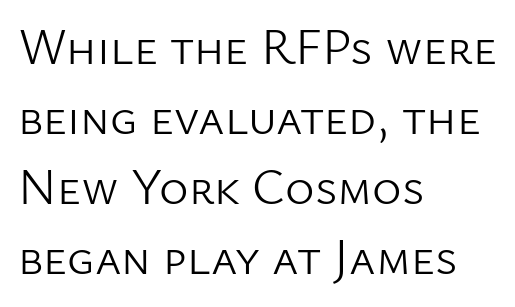
The image shows 50 px light sans-serif type, upright; set left-aligned, normal line spacing (1.4x), normal letter spacing, not underlined; low stroke contrast and a medium x-height.
